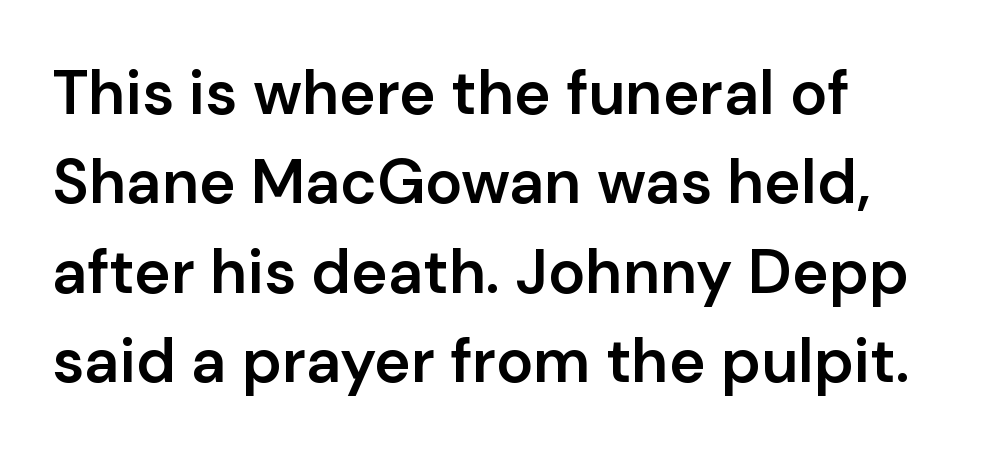
The image shows 62 px semibold sans-serif type, upright; set left-aligned, normal line spacing (1.44x), normal letter spacing, not underlined; low stroke contrast and a medium x-height.
